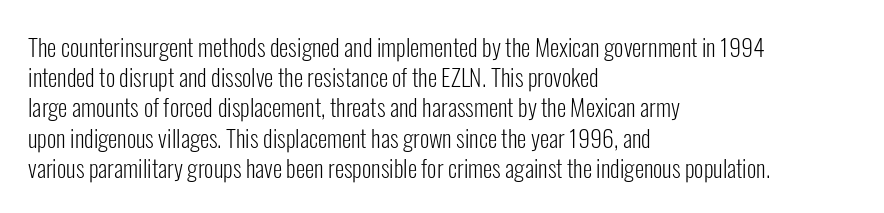
The image shows 24 px text type, upright; set left-aligned, normal line spacing (1.26x), normal letter spacing, not underlined.
